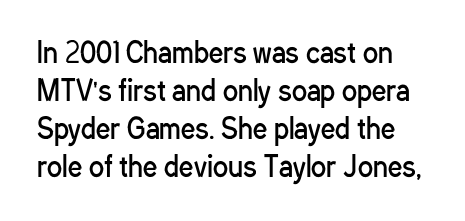
Q: Is the text bold? A: No.
Q: Is the text italic (slanted)? A: No, it is upright.
Q: Is the typeface a serif or a sans-serif typeface? A: Sans-serif.
Q: Is the text underlined? A: No.
Q: Is the spacing between letters normal or unusually wide? A: Normal.
Q: Is the spacing between lines tight, normal or loose? A: Normal.
Q: Width (condensed, normal, or wide)? A: Condensed.
Q: Stroke contrast? A: Low.
Q: x-height? A: Medium.
Q: Monospaced? A: No.
